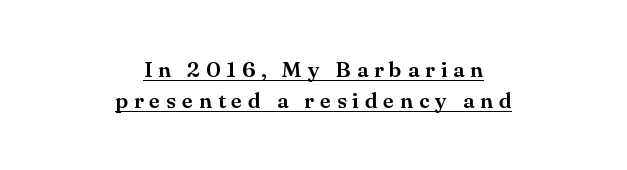
{"italic": "no", "underline": "yes", "align": "center", "line_spacing": "normal", "line_spacing_ratio": 1.42, "letter_spacing": "wide", "letter_spacing_em": 0.27, "glyph_px": 22}
